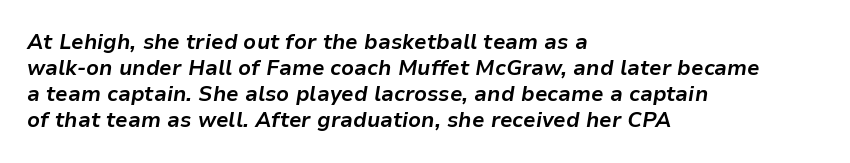
Q: Is the text bold? A: Yes.
Q: Is the text italic (slanted)? A: Yes, it leans right by about 9 degrees.
Q: Is the text underlined? A: No.
Q: How is the paragraph aligned? A: Left-aligned.
Q: Is the spacing between letters normal or unusually wide? A: Normal.
